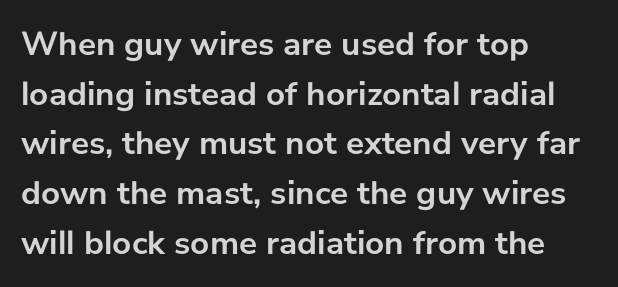
The image shows 34 px semibold sans-serif type, upright; set left-aligned, normal line spacing (1.46x), normal letter spacing, not underlined; low stroke contrast and a medium x-height.
